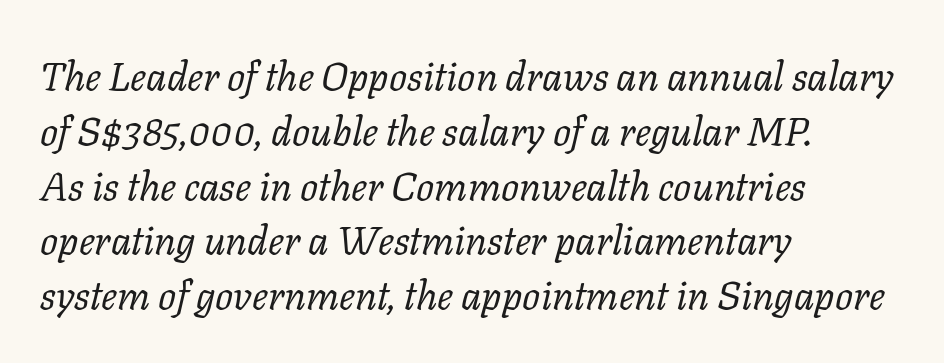
All the whitespace from short lines collects on the right. The passage shown is not bold in any degree. A typesetter would call this proportional, since set widths differ per character. Type style note: has serifs. A typesetter would call this leading conventional body-copy spacing. Any mark beneath the type? The region is blank.
